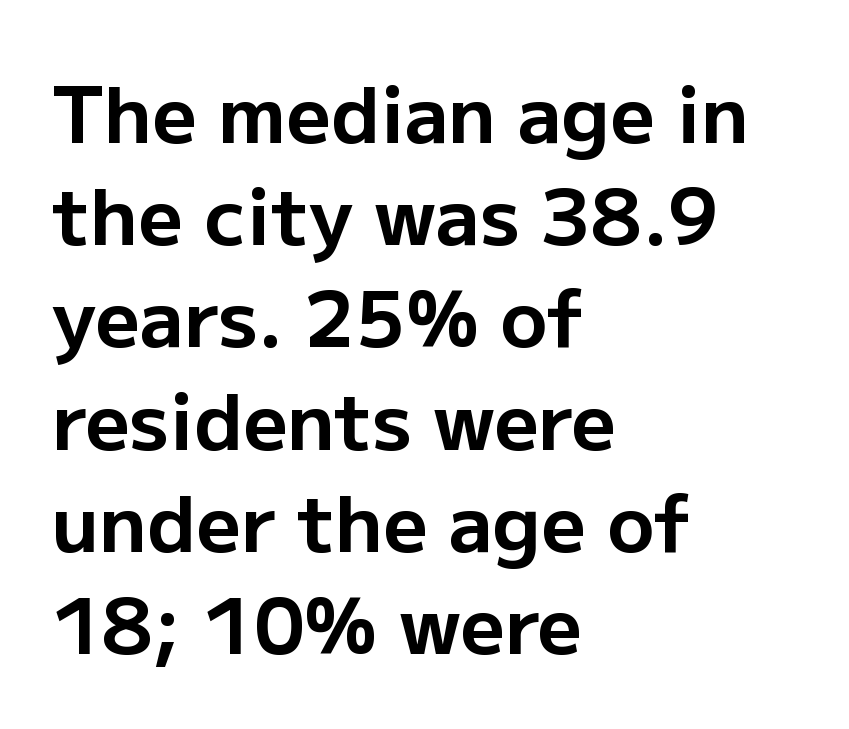
Whoever set this chose a conventional vertical rhythm. This is sans-serif lettering, the kind often seen on screens and signage. Letters rest on an invisible, unmarked baseline. Look at the stroke-to-counter ratio: heavy, a bold. In terms of posture, this sample is upright. A student would call this left alignment; a typographer would say flush left, rag right.
